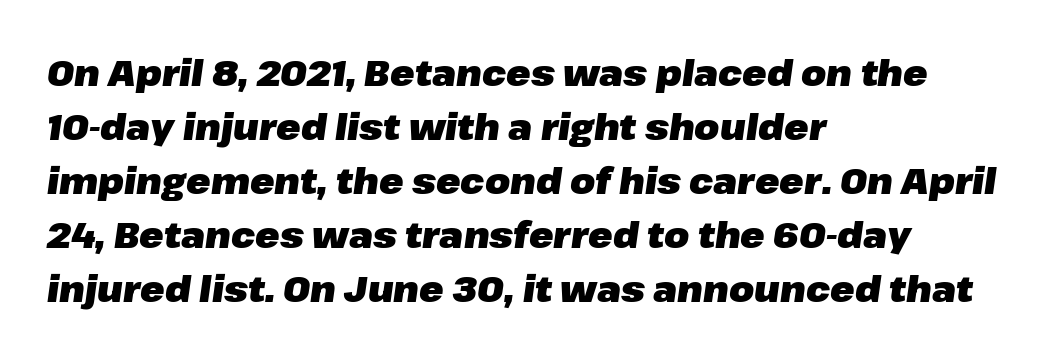
The image shows 36 px heavy type, italic (leaning right); set left-aligned, normal line spacing (1.5x), normal letter spacing, not underlined; low stroke contrast and a medium x-height.
